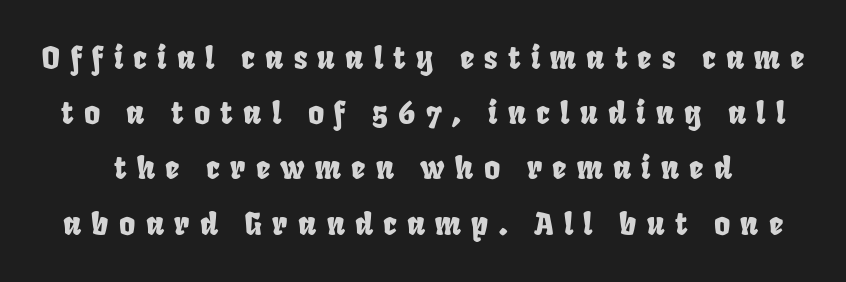
Q: Is the typeface a serif or a sans-serif typeface? A: Sans-serif.
Q: Is the text underlined? A: No.
Q: Is the spacing between letters normal or unusually wide? A: Unusually wide.
Q: Width (condensed, normal, or wide)? A: Condensed.
Q: Stroke contrast? A: Low.
Q: x-height? A: Large.
Q: Monospaced? A: No.
